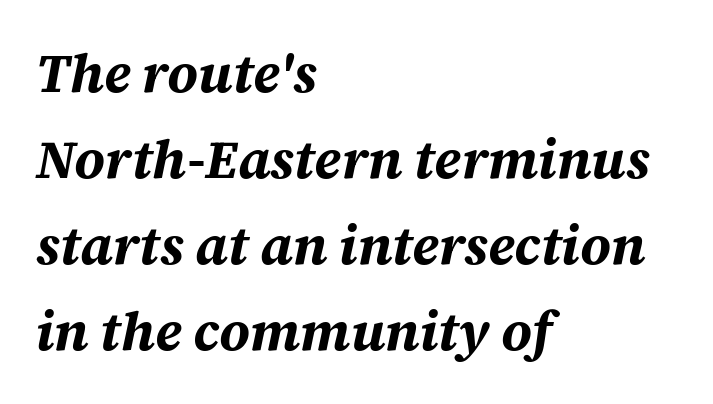
{"italic": "yes", "lean": "right", "slant_degrees": 12, "bold": "yes", "weight": "bold", "width": "normal", "stroke_contrast": "medium", "x_height": "large", "monospaced": "no", "underline": "no", "align": "left", "line_spacing": "normal", "line_spacing_ratio": 1.59, "letter_spacing": "normal", "letter_spacing_em": 0.0, "glyph_px": 54}
